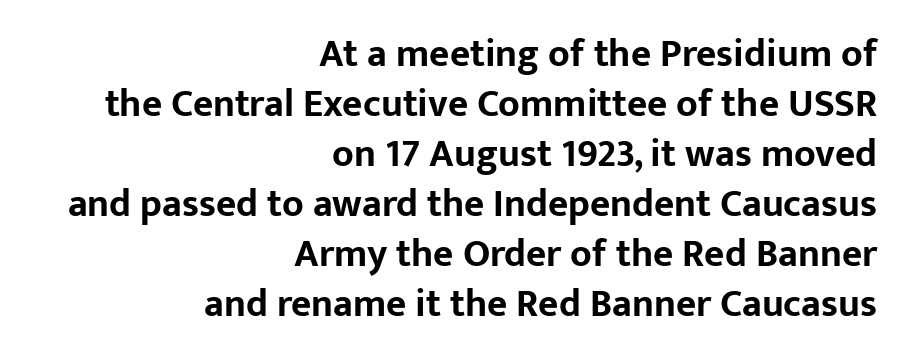
{"serif": "no", "italic": "no", "bold": "yes", "weight": "bold", "width": "normal", "stroke_contrast": "low", "x_height": "medium", "monospaced": "no", "underline": "no", "align": "right", "line_spacing": "normal", "line_spacing_ratio": 1.28, "letter_spacing": "normal", "letter_spacing_em": 0.0, "glyph_px": 39}
